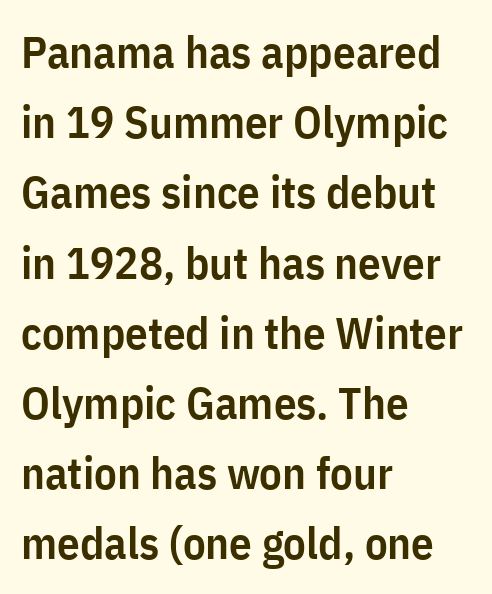
{"serif": "no", "italic": "no", "bold": "semi", "weight": "semibold", "width": "condensed", "stroke_contrast": "low", "x_height": "medium", "monospaced": "no", "underline": "no", "align": "left", "line_spacing": "normal", "line_spacing_ratio": 1.56, "letter_spacing": "normal", "letter_spacing_em": 0.0, "glyph_px": 45}
